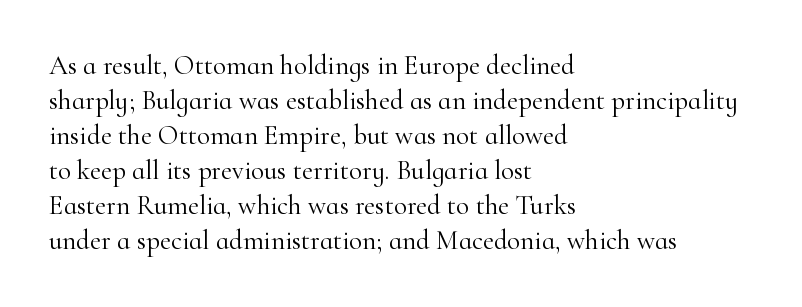
Q: Is the text bold? A: No.
Q: Is the text italic (slanted)? A: No, it is upright.
Q: Is the text underlined? A: No.
Q: How is the paragraph aligned? A: Left-aligned.
Q: Is the spacing between letters normal or unusually wide? A: Normal.
Q: Is the spacing between lines tight, normal or loose? A: Normal.
